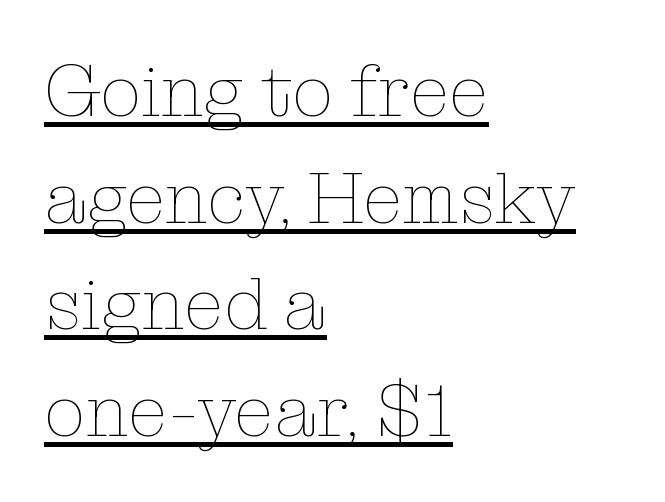
The image shows 73 px thin type, upright; set left-aligned, normal line spacing (1.46x), normal letter spacing, underlined; low stroke contrast and a medium x-height.
